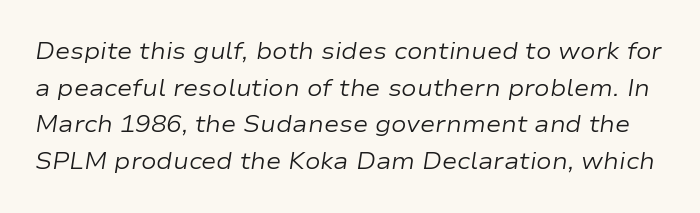
The face used here has a pronounced slope to its letters. Stems and bowls with no extra thickness — not bold. The rows are spaced the way most documents space them. The face used here is rendered with its standard letterfit. Underlining? Definitely not there.
